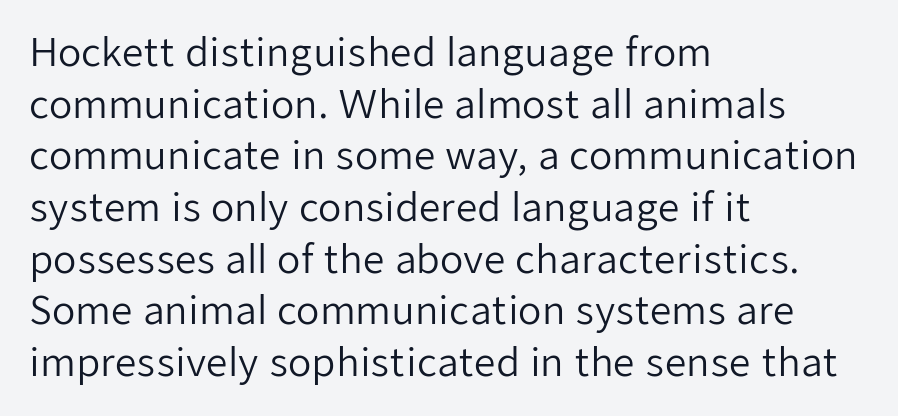
Do the characters align in a grid? No, the font is proportional. Letters rest on an invisible, unmarked baseline. The setting favours the left margin, as ordinary paragraphs usually do. Baseline-to-baseline distance is the conventional proportion of letter height.
